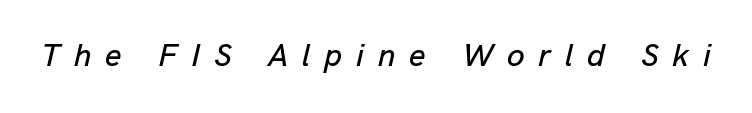
The image shows 32 px text type, italic (leaning right); set unusually wide letter spacing (+0.43 em), not underlined; low stroke contrast and a medium x-height.
